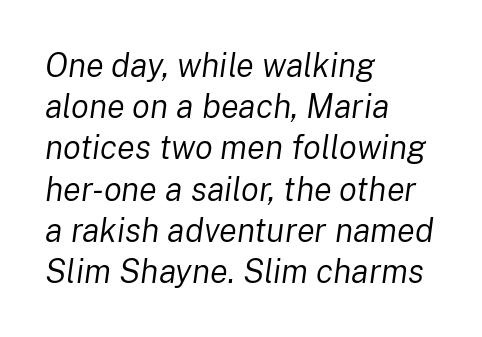
The image shows 33 px regular-weight type, italic (leaning right); set left-aligned, normal line spacing (1.25x), normal letter spacing, not underlined; low stroke contrast and a medium x-height.
